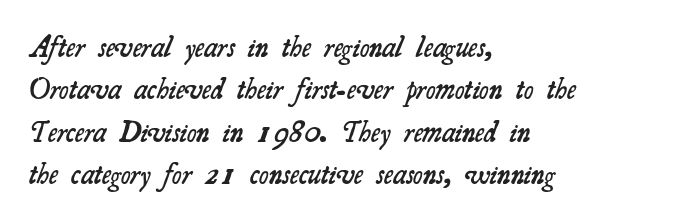
Q: Is the text bold? A: Semi-bold.
Q: Is the typeface a serif or a sans-serif typeface? A: Serif.
Q: Is the text underlined? A: No.
Q: How is the paragraph aligned? A: Left-aligned.
Q: Is the spacing between letters normal or unusually wide? A: Normal.
Q: Is the spacing between lines tight, normal or loose? A: Normal.
Q: Width (condensed, normal, or wide)? A: Normal.
Q: Stroke contrast? A: Medium.
Q: x-height? A: Small.
Q: Monospaced? A: No.
